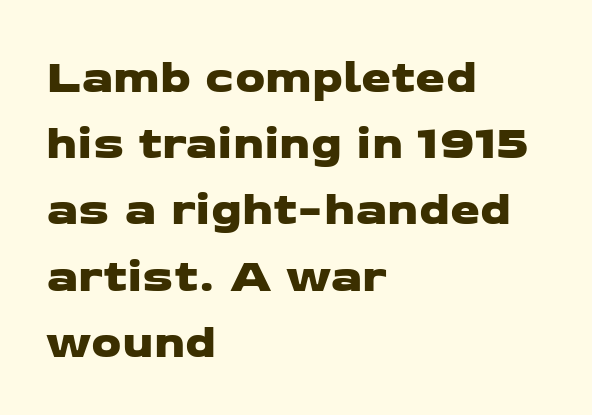
Q: Is the typeface a serif or a sans-serif typeface? A: Sans-serif.
Q: Is the text underlined? A: No.
Q: How is the paragraph aligned? A: Left-aligned.
Q: Is the spacing between letters normal or unusually wide? A: Normal.
Q: Is the spacing between lines tight, normal or loose? A: Normal.
Q: Width (condensed, normal, or wide)? A: Wide.
Q: Stroke contrast? A: Low.
Q: x-height? A: Medium.
Q: Monospaced? A: No.
